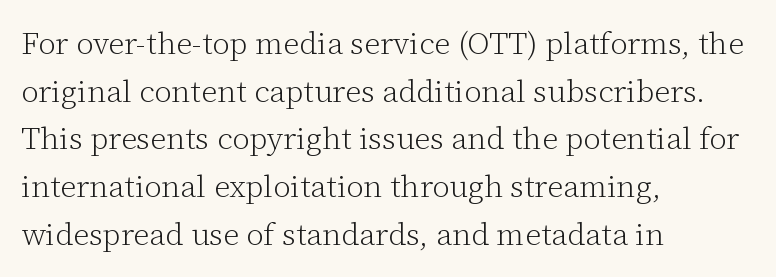
Q: Is the text bold? A: No.
Q: Is the text italic (slanted)? A: No, it is upright.
Q: Is the typeface a serif or a sans-serif typeface? A: Serif.
Q: Is the text underlined? A: No.
Q: How is the paragraph aligned? A: Left-aligned.
Q: Is the spacing between letters normal or unusually wide? A: Normal.
Q: Is the spacing between lines tight, normal or loose? A: Normal.
Q: Width (condensed, normal, or wide)? A: Normal.
Q: Stroke contrast? A: Low.
Q: x-height? A: Medium.
Q: Monospaced? A: No.
